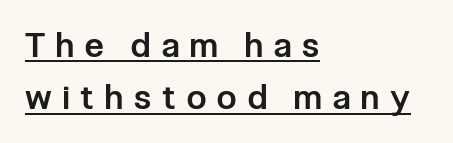
Q: Is the text bold? A: Semi-bold.
Q: Is the text italic (slanted)? A: No, it is upright.
Q: Is the typeface a serif or a sans-serif typeface? A: Sans-serif.
Q: Is the text underlined? A: Yes.
Q: How is the paragraph aligned? A: Left-aligned.
Q: Is the spacing between letters normal or unusually wide? A: Unusually wide.
Q: Is the spacing between lines tight, normal or loose? A: Normal.
Q: Width (condensed, normal, or wide)? A: Condensed.
Q: Stroke contrast? A: Low.
Q: x-height? A: Medium.
Q: Monospaced? A: No.
